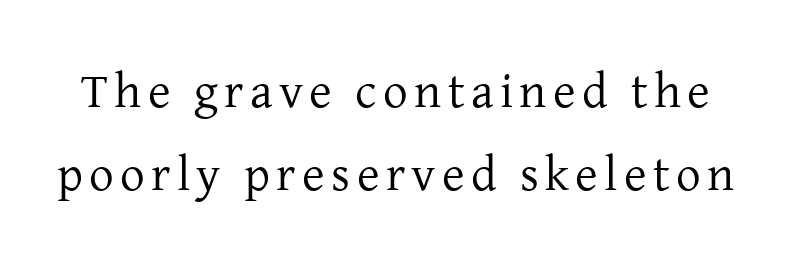
Q: Is the text bold? A: No.
Q: Is the text italic (slanted)? A: No, it is upright.
Q: Is the typeface a serif or a sans-serif typeface? A: Serif.
Q: Is the text underlined? A: No.
Q: Is the spacing between lines tight, normal or loose? A: Normal.
Q: Width (condensed, normal, or wide)? A: Normal.
Q: Stroke contrast? A: Low.
Q: x-height? A: Medium.
Q: Monospaced? A: No.
